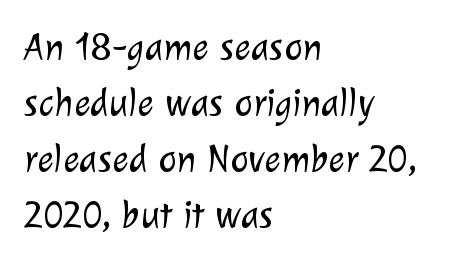
Stroke thickness stays within the range of a standard reading face or lighter. Bare-footed words on every line. Tracking here is standard; glyphs follow each other at the usual distance. Reading down the block, your eye returns to a fixed left position each line. A normal amount of white space separates one row of letters from the next. The rendering uses natural spacing where letterforms have individual widths.
